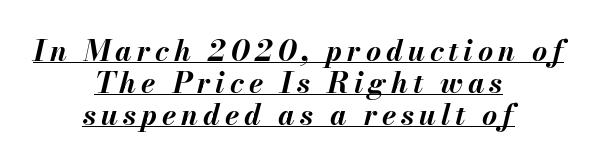
Q: Is the text bold? A: Yes.
Q: Is the text italic (slanted)? A: Yes, it leans right by about 13 degrees.
Q: Is the text underlined? A: Yes.
Q: How is the paragraph aligned? A: Centered.
Q: Is the spacing between lines tight, normal or loose? A: Tight.
Q: Width (condensed, normal, or wide)? A: Normal.
Q: Stroke contrast? A: Medium.
Q: x-height? A: Small.
Q: Monospaced? A: No.
